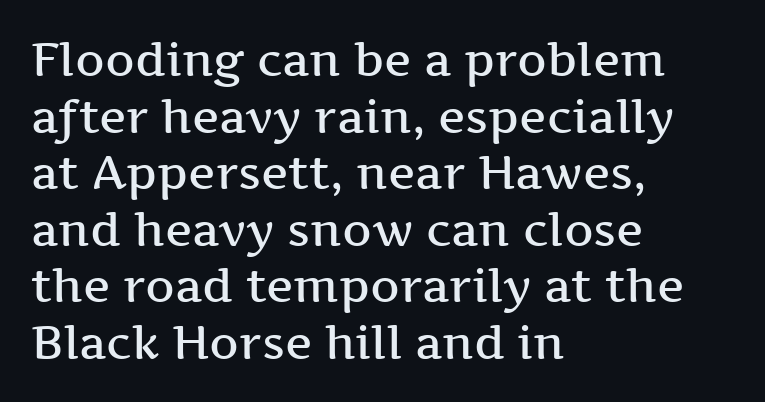
Q: Is the text bold? A: Semi-bold.
Q: Is the text italic (slanted)? A: No, it is upright.
Q: Is the typeface a serif or a sans-serif typeface? A: Serif.
Q: Is the text underlined? A: No.
Q: How is the paragraph aligned? A: Left-aligned.
Q: Is the spacing between letters normal or unusually wide? A: Normal.
Q: Width (condensed, normal, or wide)? A: Wide.
Q: Stroke contrast? A: Medium.
Q: x-height? A: Medium.
Q: Monospaced? A: No.
